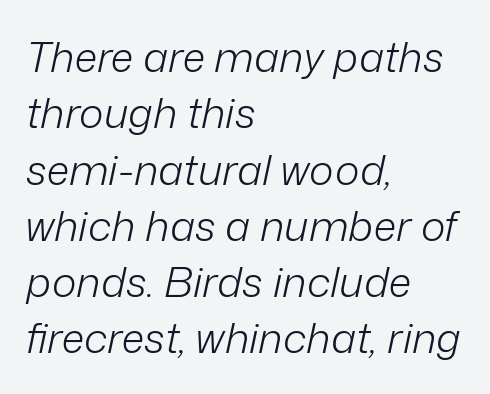
Varying glyph widths throughout — classic text-font behaviour. Successive baselines arrive at the customary interval. Is the stroke heavy? The answer is a plain regular-or-lighter. These lines were composed using italics. This rendering leaves character spacing at its baseline value.
